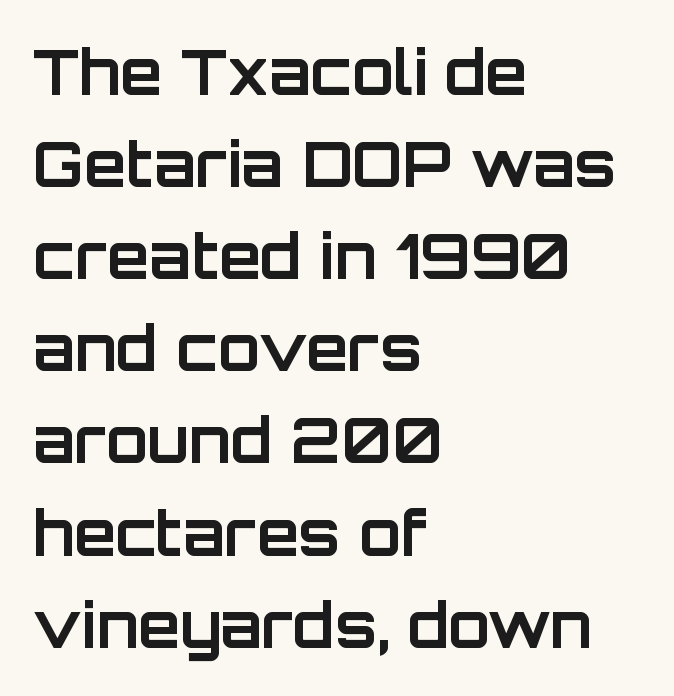
Q: Is the text bold? A: Yes.
Q: Is the text italic (slanted)? A: No, it is upright.
Q: Is the typeface a serif or a sans-serif typeface? A: Sans-serif.
Q: Is the text underlined? A: No.
Q: How is the paragraph aligned? A: Left-aligned.
Q: Is the spacing between letters normal or unusually wide? A: Normal.
Q: Is the spacing between lines tight, normal or loose? A: Normal.
Q: Width (condensed, normal, or wide)? A: Normal.
Q: Stroke contrast? A: Low.
Q: x-height? A: Large.
Q: Monospaced? A: No.
